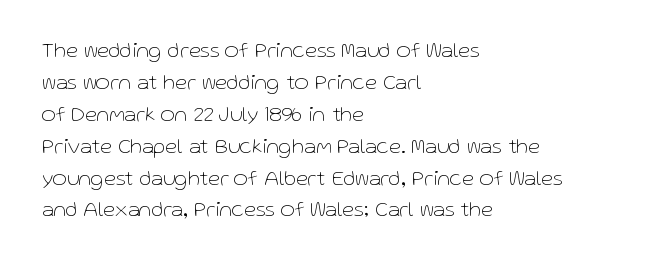
{"italic": "no", "bold": "no", "underline": "no", "align": "left", "line_spacing": "normal", "line_spacing_ratio": 1.45, "letter_spacing": "normal", "letter_spacing_em": 0.0, "glyph_px": 22}
